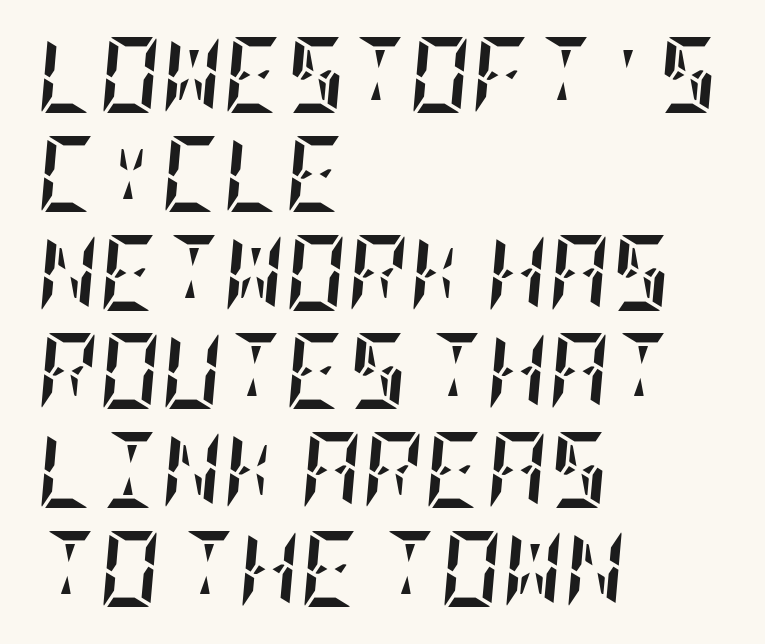
Q: Is the text bold? A: Yes.
Q: Is the text italic (slanted)? A: Yes, it leans right by about 5 degrees.
Q: Is the text underlined? A: No.
Q: How is the paragraph aligned? A: Left-aligned.
Q: Is the spacing between letters normal or unusually wide? A: Normal.
Q: Is the spacing between lines tight, normal or loose? A: Normal.
Q: Width (condensed, normal, or wide)? A: Condensed.
Q: Stroke contrast? A: Low.
Q: x-height? A: Large.
